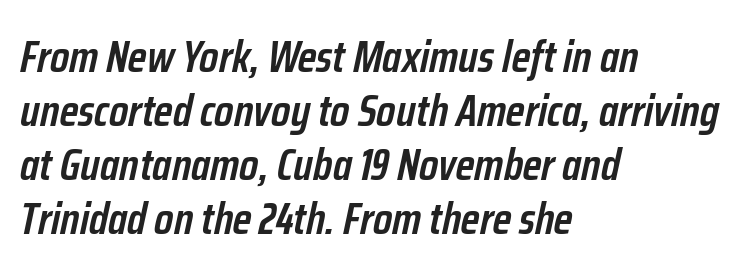
Q: Is the text bold? A: Semi-bold.
Q: Is the text italic (slanted)? A: Yes, it leans right by about 12 degrees.
Q: Is the text underlined? A: No.
Q: How is the paragraph aligned? A: Left-aligned.
Q: Is the spacing between letters normal or unusually wide? A: Normal.
Q: Width (condensed, normal, or wide)? A: Condensed.
Q: Stroke contrast? A: Low.
Q: x-height? A: Medium.
Q: Monospaced? A: No.
